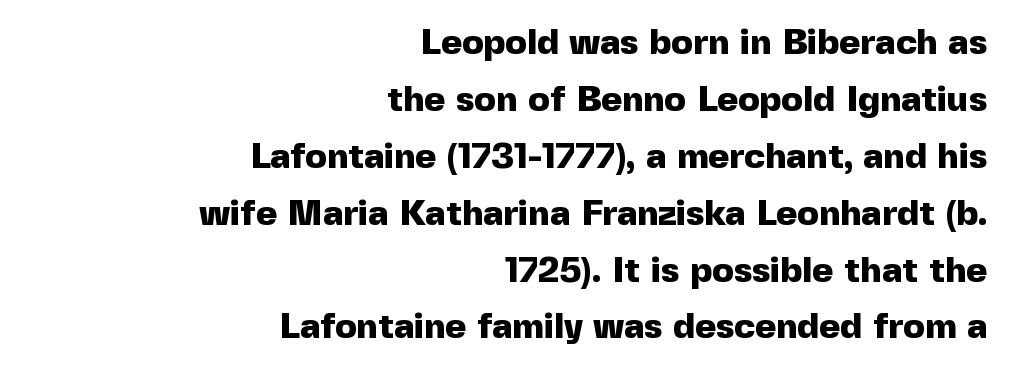
Q: Is the text bold? A: Yes.
Q: Is the text italic (slanted)? A: No, it is upright.
Q: Is the typeface a serif or a sans-serif typeface? A: Sans-serif.
Q: Is the text underlined? A: No.
Q: How is the paragraph aligned? A: Right-aligned.
Q: Is the spacing between letters normal or unusually wide? A: Normal.
Q: Is the spacing between lines tight, normal or loose? A: Normal.
Q: Width (condensed, normal, or wide)? A: Normal.
Q: x-height? A: Medium.
Q: Monospaced? A: No.
